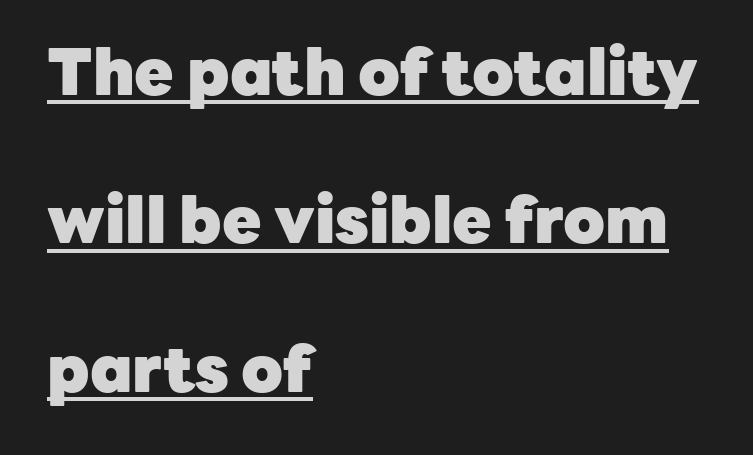
{"serif": "no", "italic": "no", "bold": "yes", "weight": "heavy", "width": "normal", "stroke_contrast": "low", "x_height": "medium", "monospaced": "no", "underline": "yes", "align": "left", "line_spacing": "loose", "line_spacing_ratio": 2.32, "letter_spacing": "normal", "letter_spacing_em": 0.0, "glyph_px": 64}
